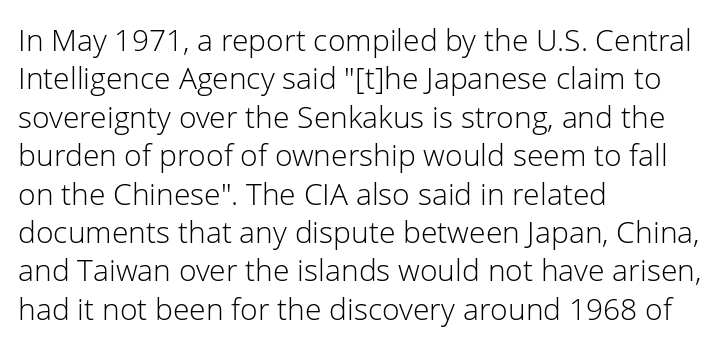
Glance below the letters and you will spot only blank space. Upright lettering throughout. Each letter's strokes conclude bluntly, with no projecting serifs. You could not count columns in this text — the font is proportionally spaced.
